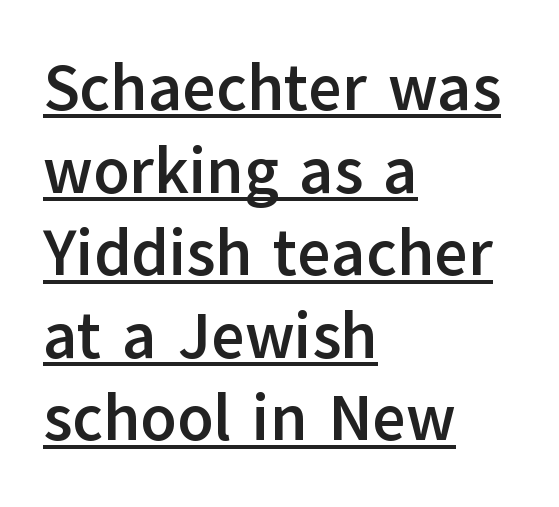
{"serif": "no", "italic": "no", "bold": "yes", "weight": "semibold", "width": "normal", "stroke_contrast": "low", "x_height": "medium", "monospaced": "no", "underline": "yes", "align": "left", "line_spacing": "normal", "line_spacing_ratio": 1.27, "letter_spacing": "normal", "letter_spacing_em": 0.0, "glyph_px": 65}
